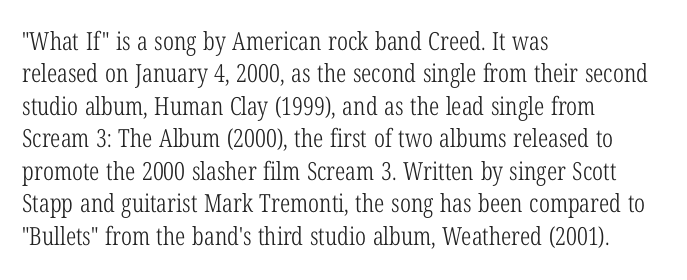
{"italic": "no", "bold": "no", "underline": "no", "align": "left", "line_spacing": "normal", "line_spacing_ratio": 1.3, "letter_spacing": "normal", "letter_spacing_em": 0.0, "glyph_px": 25}
